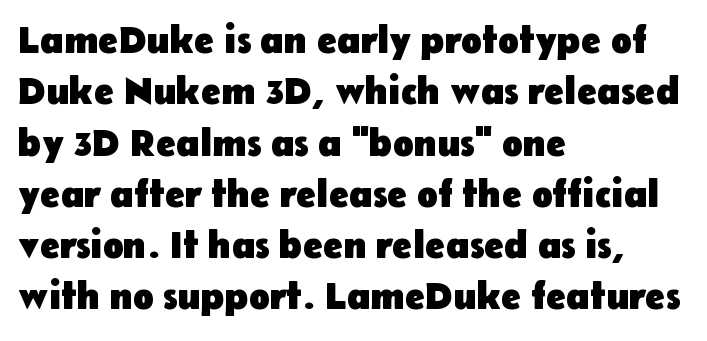
Q: Is the text bold? A: Yes.
Q: Is the text italic (slanted)? A: No, it is upright.
Q: Is the typeface a serif or a sans-serif typeface? A: Sans-serif.
Q: Is the text underlined? A: No.
Q: How is the paragraph aligned? A: Left-aligned.
Q: Is the spacing between letters normal or unusually wide? A: Normal.
Q: Is the spacing between lines tight, normal or loose? A: Normal.
Q: Width (condensed, normal, or wide)? A: Normal.
Q: Stroke contrast? A: Low.
Q: x-height? A: Medium.
Q: Monospaced? A: No.
